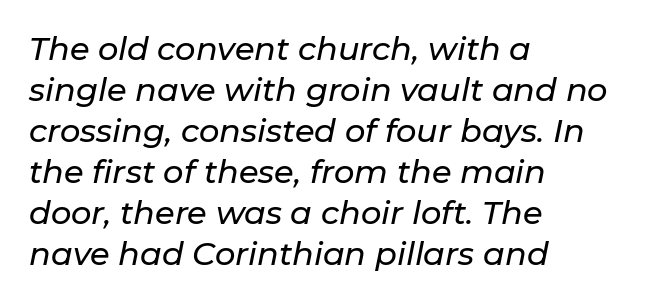
{"italic": "yes", "lean": "right", "slant_degrees": 11, "width": "normal", "stroke_contrast": "low", "x_height": "medium", "monospaced": "no", "underline": "no", "align": "left", "line_spacing": "normal", "line_spacing_ratio": 1.28, "letter_spacing": "normal", "letter_spacing_em": 0.0, "glyph_px": 32}
